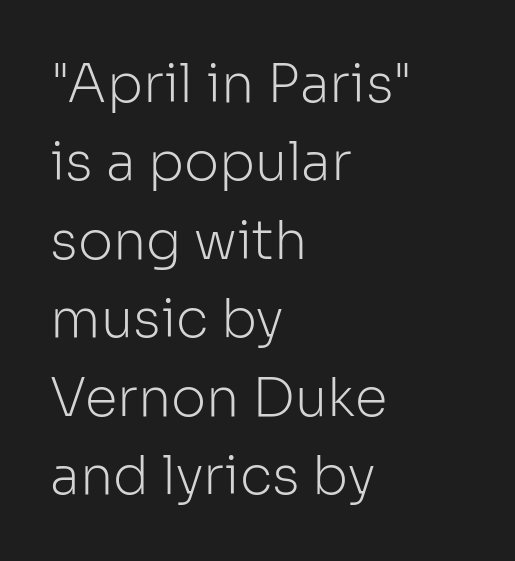
The rendering uses a moderate line-height, typical for paragraphs. Honestly, the letter spacing is just normal — you wouldn't notice it. The space beneath each line is pristine and unruled. The lines are quadded left.
